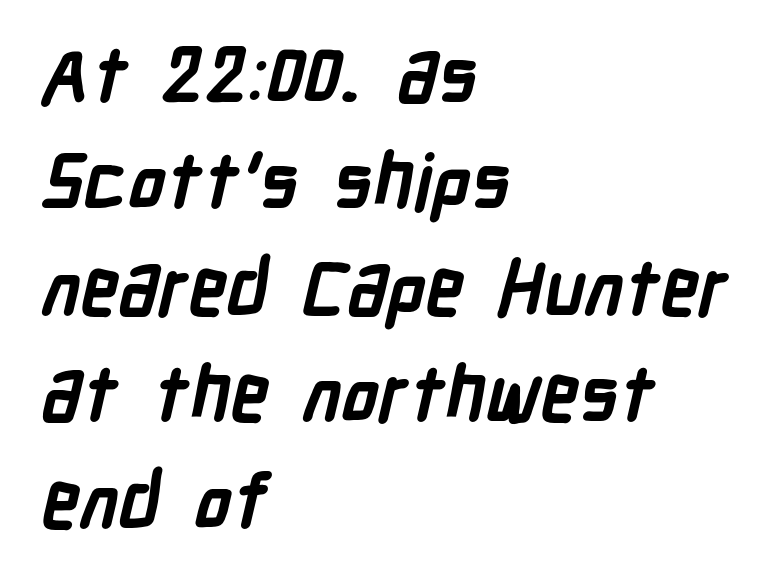
Q: Is the text bold? A: Yes.
Q: Is the typeface a serif or a sans-serif typeface? A: Sans-serif.
Q: Is the text underlined? A: No.
Q: How is the paragraph aligned? A: Left-aligned.
Q: Is the spacing between letters normal or unusually wide? A: Normal.
Q: Is the spacing between lines tight, normal or loose? A: Normal.
Q: Width (condensed, normal, or wide)? A: Condensed.
Q: Stroke contrast? A: Low.
Q: x-height? A: Medium.
Q: Monospaced? A: No.
